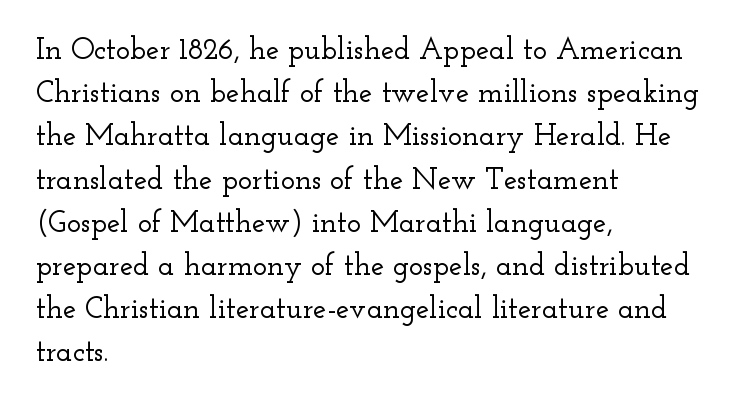
The image shows 30 px wide serif type, upright; set left-aligned, normal line spacing (1.44x), normal letter spacing, not underlined; low stroke contrast and a small x-height.
